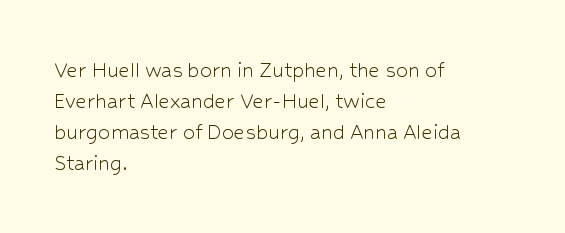
Q: Is the text bold? A: No.
Q: Is the text italic (slanted)? A: No, it is upright.
Q: Is the text underlined? A: No.
Q: How is the paragraph aligned? A: Left-aligned.
Q: Is the spacing between letters normal or unusually wide? A: Normal.
Q: Is the spacing between lines tight, normal or loose? A: Normal.
